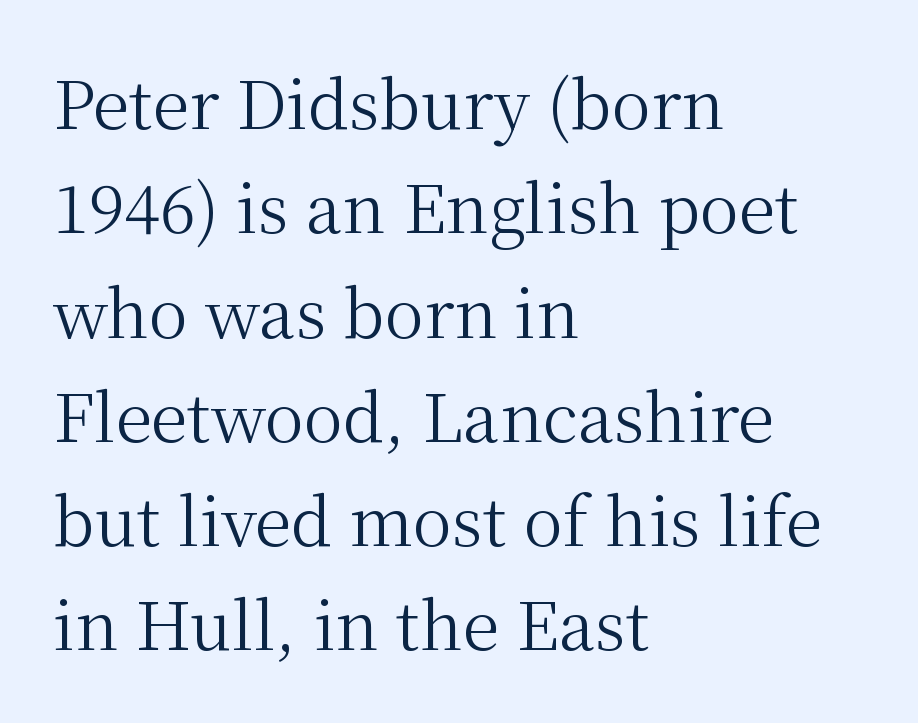
The image shows 66 px regular-weight serif type, upright; set left-aligned, normal line spacing (1.58x), normal letter spacing, not underlined; medium stroke contrast and a medium x-height.
